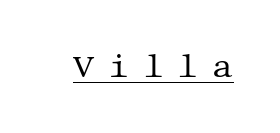
Q: Is the text bold? A: No.
Q: Is the text italic (slanted)? A: No, it is upright.
Q: Is the typeface a serif or a sans-serif typeface? A: Serif.
Q: Is the text underlined? A: Yes.
Q: Is the spacing between letters normal or unusually wide? A: Unusually wide.
Q: Width (condensed, normal, or wide)? A: Normal.
Q: Stroke contrast? A: Medium.
Q: x-height? A: Large.
